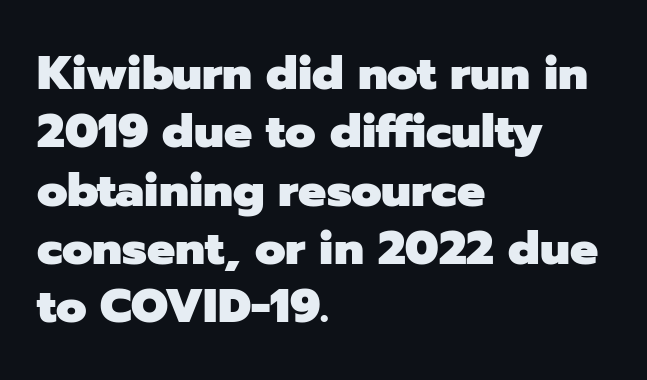
The image shows 47 px heavy sans-serif type, upright; set left-aligned, line spacing 1.24x, normal letter spacing, not underlined; low stroke contrast and a medium x-height.
